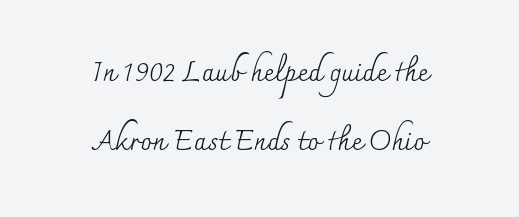
{"serif": "yes", "bold": "no", "weight": "regular", "width": "normal", "stroke_contrast": "medium", "x_height": "small", "monospaced": "no", "underline": "no", "align": "center", "line_spacing": "loose", "line_spacing_ratio": 2.46, "letter_spacing": "normal", "letter_spacing_em": 0.0, "glyph_px": 28}
